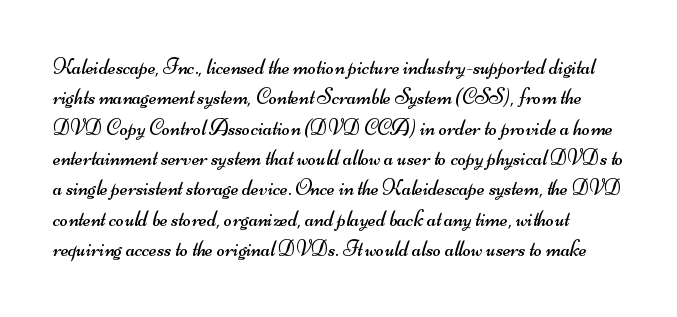
Summary of weight: not heavy and not bold. The baseline area is clear. The vertical gap from one line to the next is medium. There is no visible air inserted between adjacent glyphs.
